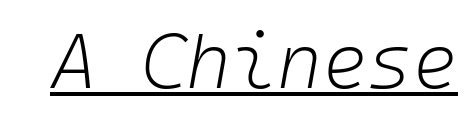
{"italic": "yes", "lean": "right", "slant_degrees": 10, "bold": "no", "weight": "light", "width": "normal", "stroke_contrast": "low", "x_height": "medium", "monospaced": "yes", "underline": "yes", "letter_spacing": "normal", "letter_spacing_em": 0.0, "glyph_px": 77}
